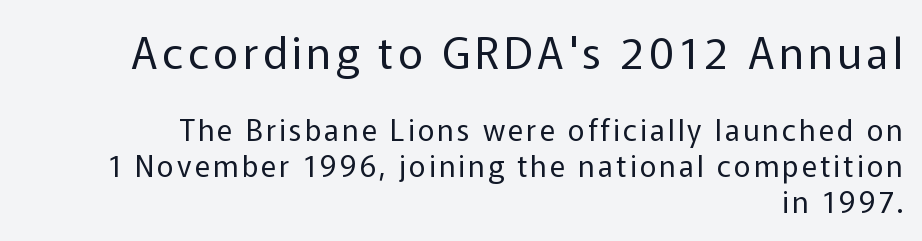
{"serif": "no", "italic": "no", "bold": "no", "weight": "regular", "width": "normal", "stroke_contrast": "low", "x_height": "medium", "monospaced": "no", "underline": "no", "align": "right", "line_spacing_ratio": 1.24, "larger_block": "first", "size_ratio": 1.48, "glyph_px": 43}
